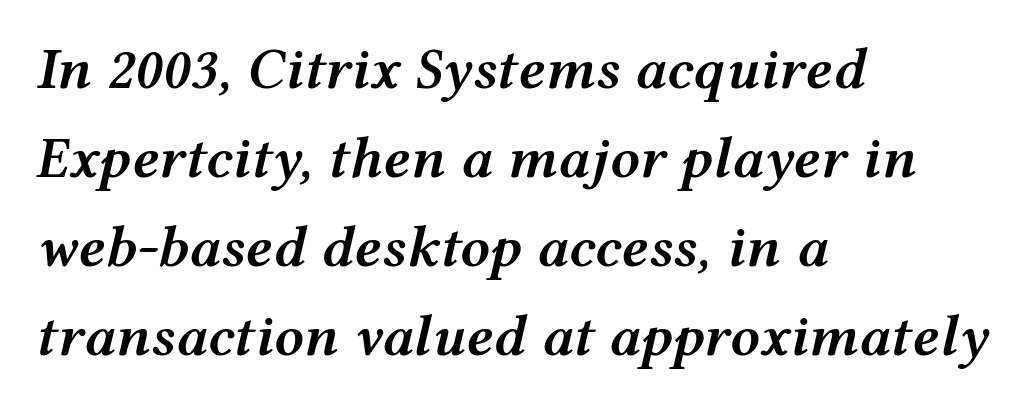
The image shows 59 px semibold, wide type, italic (leaning right); set left-aligned, normal line spacing (1.51x), normal letter spacing, not underlined; medium stroke contrast and a medium x-height.
